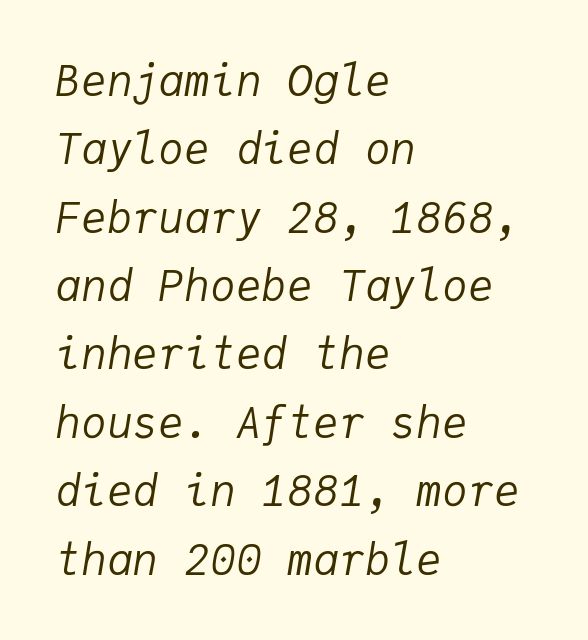
The image shows 43 px regular-weight type, italic (leaning right), monospaced; set left-aligned, normal line spacing (1.59x), normal letter spacing, not underlined; low stroke contrast and a medium x-height.
